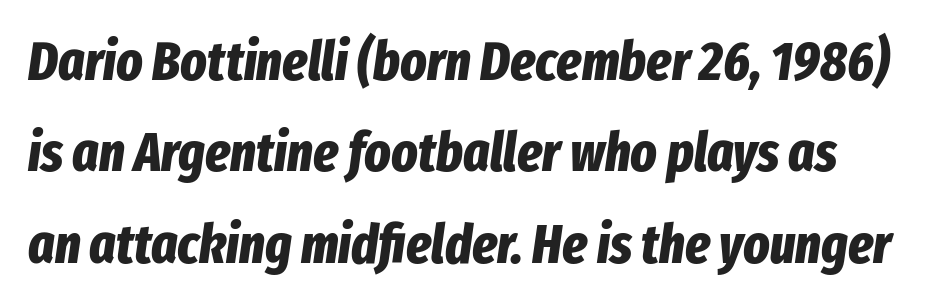
Rows of type keep a routine distance in the vertical direction. The rendering keeps characters at their native spacing. Plenty of ink on the page — the face is bold. A typesetter would call this proportional, since set widths differ per character. The typography opts for an oblique posture over an upright one. Letters rest on an invisible, unmarked baseline.
